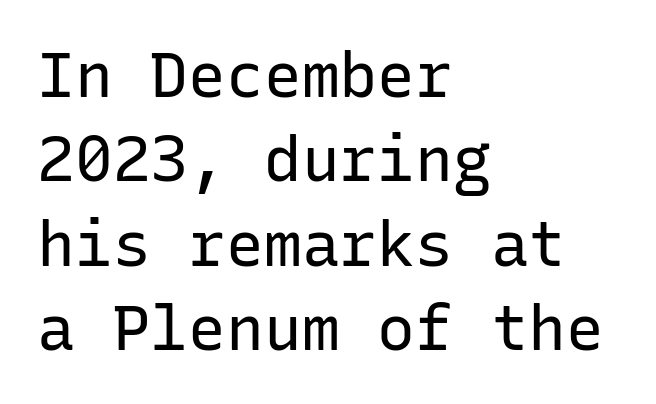
The horizontal fit of the characters is conventional and even. Horizontal alignment here is leftward, the default for most running prose. Fixed-width glyphs throughout — classic coding-font behaviour. If you drew a line through each stem, it would be perfectly vertical. The text was rendered using a sans face with plain stroke endings.
